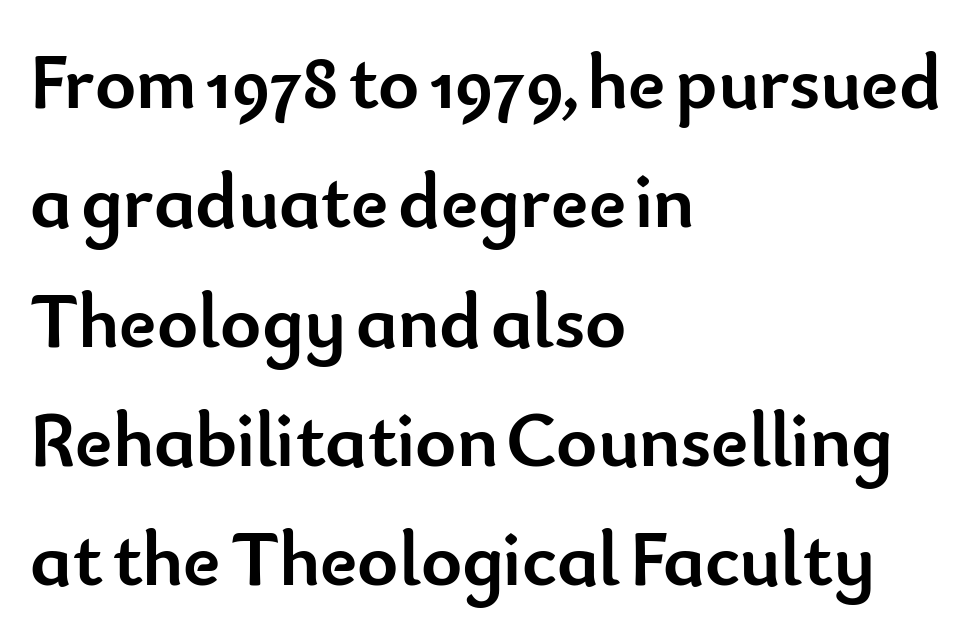
Summary of weight: heavy, a full bold. Each new line begins a customary step beneath the previous one. The rendering shows plain stroke endings on the letterforms — a sans-serif design. A classic flush-left, rag-right setting is used for this passage. This sample uses plain, unmodified letter spacing. The lettering stays uniformly vertical, giving the passage a roman look.
